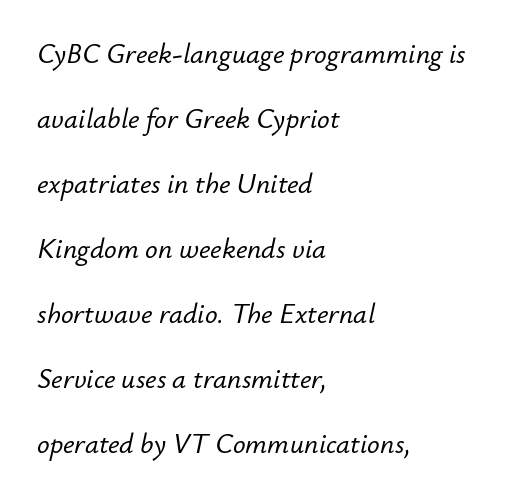
{"italic": "yes", "lean": "right", "slant_degrees": 12, "width": "normal", "stroke_contrast": "low", "x_height": "small", "monospaced": "no", "underline": "no", "align": "left", "line_spacing": "loose", "line_spacing_ratio": 2.32, "letter_spacing": "normal", "letter_spacing_em": 0.0, "glyph_px": 28}
